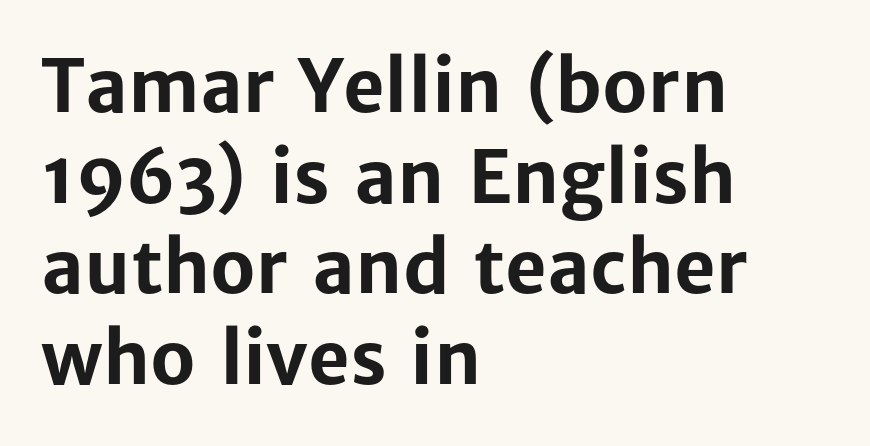
Teacher's note: observe the even left margin — that is flush-left alignment. The letters carry no serifs — their stems end cleanly without finishing strokes. It's the straight-up-and-down kind of type. Students, observe: this is what conventionally led text looks like. Here the designer chose a conventional face with non-uniform glyph widths. The strokes are fattened all the way to bold.
